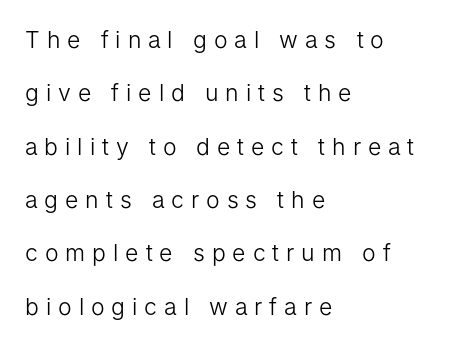
The paragraph has a hard left edge and a soft right edge. Glance below the letters and you will spot only blank space. Quick note: not italic, upright. The strokes carry an ordinary text weight at most. Inter-character spacing is expanded well beyond the font's built-in metrics.
